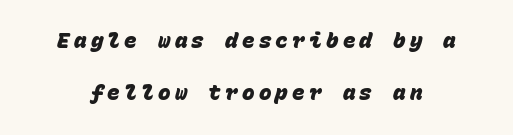
The image shows 21 px bold type; set loose line spacing (2.48x), unusually wide letter spacing (+0.2 em), not underlined.
